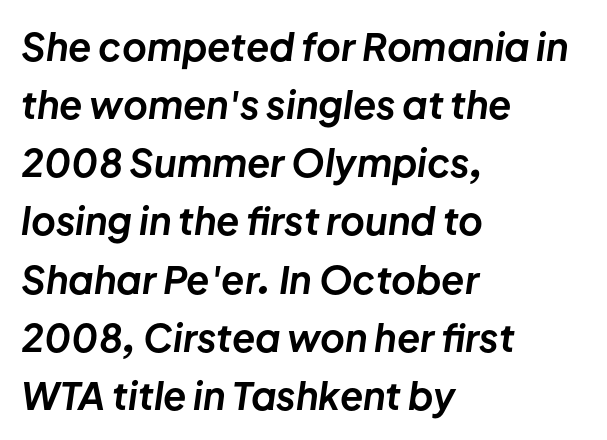
{"italic": "yes", "lean": "right", "slant_degrees": 8, "bold": "yes", "weight": "bold", "width": "normal", "stroke_contrast": "low", "x_height": "medium", "monospaced": "no", "underline": "no", "align": "left", "line_spacing": "normal", "line_spacing_ratio": 1.53, "letter_spacing": "normal", "letter_spacing_em": 0.0, "glyph_px": 38}
